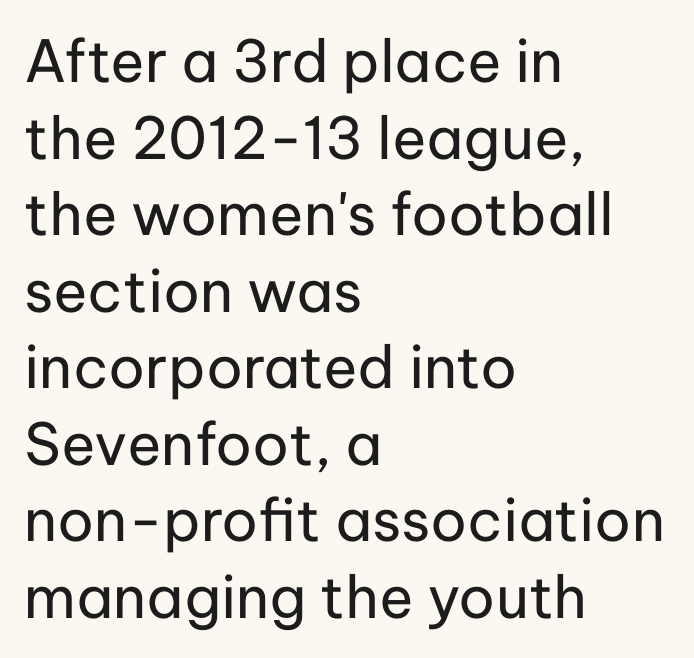
Q: Is the text bold? A: No.
Q: Is the text italic (slanted)? A: No, it is upright.
Q: Is the typeface a serif or a sans-serif typeface? A: Sans-serif.
Q: Is the text underlined? A: No.
Q: How is the paragraph aligned? A: Left-aligned.
Q: Is the spacing between letters normal or unusually wide? A: Normal.
Q: Is the spacing between lines tight, normal or loose? A: Normal.
Q: Width (condensed, normal, or wide)? A: Normal.
Q: Stroke contrast? A: Low.
Q: x-height? A: Medium.
Q: Monospaced? A: No.
